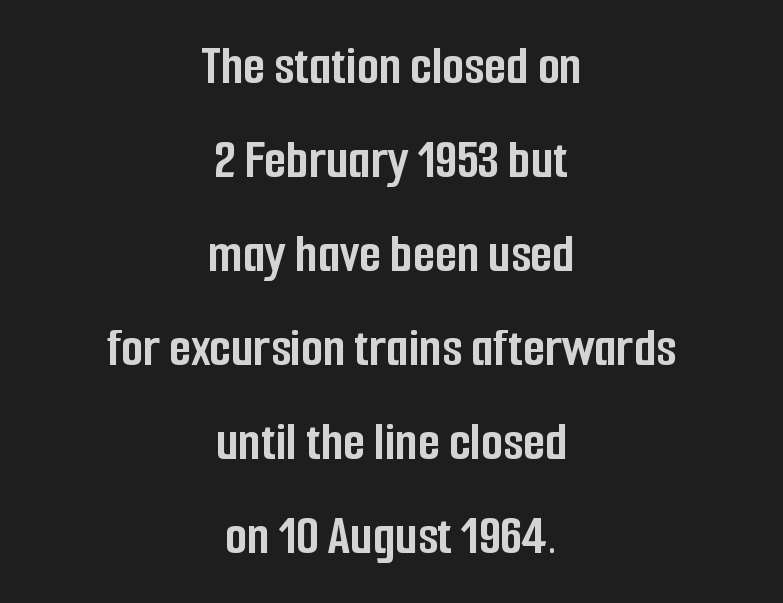
The image shows 57 px semibold, condensed sans-serif type, upright; set centered, normal line spacing (1.65x), normal letter spacing, not underlined; low stroke contrast and a medium x-height.
